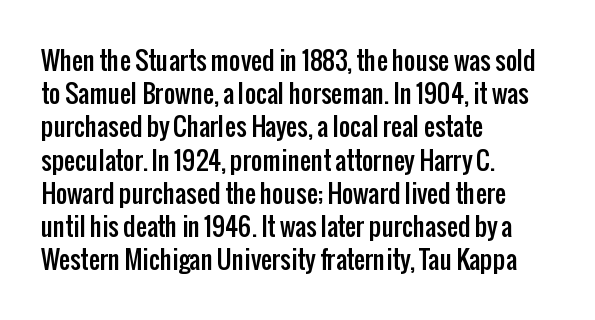
{"italic": "no", "underline": "no", "align": "left", "line_spacing": "normal", "line_spacing_ratio": 1.33, "letter_spacing": "normal", "letter_spacing_em": 0.0, "glyph_px": 25}
